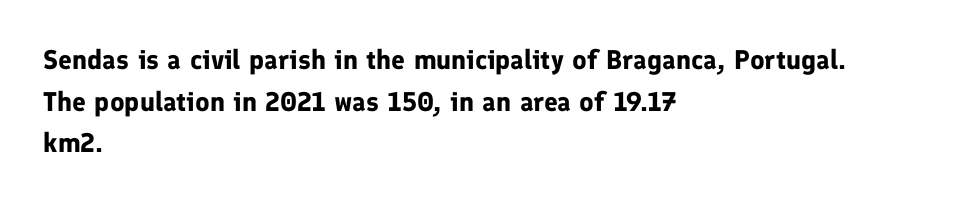
{"italic": "no", "bold": "yes", "underline": "no", "align": "left", "line_spacing": "normal", "line_spacing_ratio": 1.54, "letter_spacing": "normal", "letter_spacing_em": 0.0, "glyph_px": 27}
